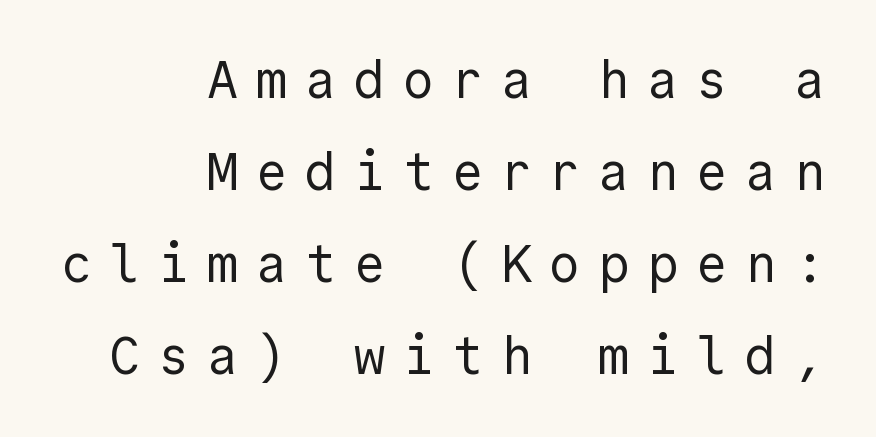
The image shows 52 px regular-weight sans-serif type, upright; set right-aligned, line spacing 1.77x, unusually wide letter spacing (+0.34 em), not underlined; a medium x-height.
